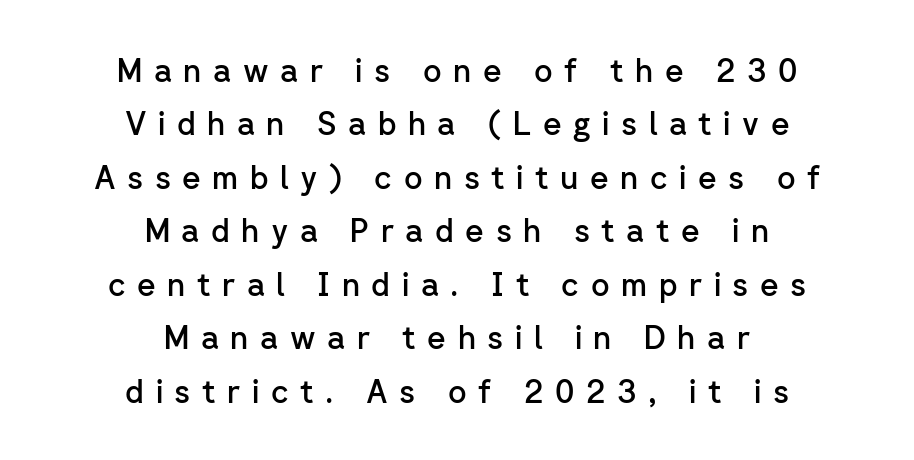
Q: Is the text bold? A: Semi-bold.
Q: Is the text italic (slanted)? A: No, it is upright.
Q: Is the typeface a serif or a sans-serif typeface? A: Sans-serif.
Q: Is the text underlined? A: No.
Q: How is the paragraph aligned? A: Centered.
Q: Is the spacing between letters normal or unusually wide? A: Unusually wide.
Q: Is the spacing between lines tight, normal or loose? A: Normal.
Q: Width (condensed, normal, or wide)? A: Normal.
Q: Stroke contrast? A: Low.
Q: x-height? A: Medium.
Q: Monospaced? A: No.
